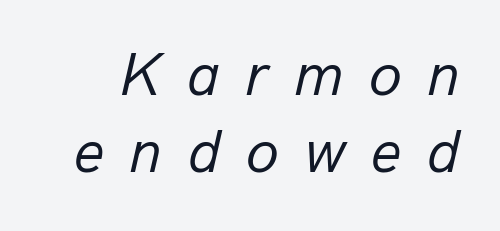
The image shows 60 px regular-weight type, italic (leaning right); set normal line spacing (1.29x), unusually wide letter spacing (+0.42 em), not underlined; low stroke contrast and a medium x-height.
